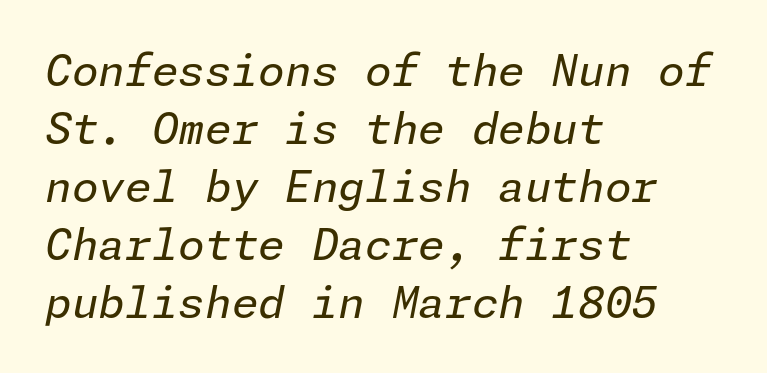
Q: Is the text bold? A: No.
Q: Is the text italic (slanted)? A: Yes, it leans right by about 11 degrees.
Q: Is the text underlined? A: No.
Q: How is the paragraph aligned? A: Left-aligned.
Q: Is the spacing between letters normal or unusually wide? A: Normal.
Q: Is the spacing between lines tight, normal or loose? A: Normal.
Q: Width (condensed, normal, or wide)? A: Normal.
Q: Stroke contrast? A: Low.
Q: x-height? A: Medium.
